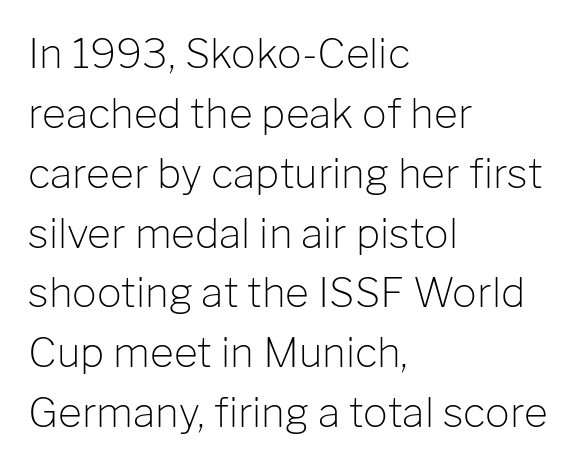
Q: Is the text bold? A: No.
Q: Is the text italic (slanted)? A: No, it is upright.
Q: Is the typeface a serif or a sans-serif typeface? A: Sans-serif.
Q: Is the text underlined? A: No.
Q: How is the paragraph aligned? A: Left-aligned.
Q: Is the spacing between letters normal or unusually wide? A: Normal.
Q: Is the spacing between lines tight, normal or loose? A: Normal.
Q: Width (condensed, normal, or wide)? A: Normal.
Q: Stroke contrast? A: Low.
Q: x-height? A: Medium.
Q: Monospaced? A: No.
